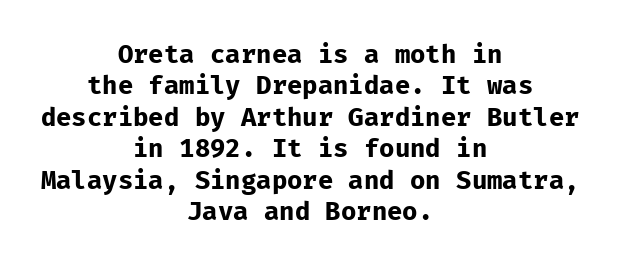
Q: Is the text bold? A: Yes.
Q: Is the text italic (slanted)? A: No, it is upright.
Q: Is the text underlined? A: No.
Q: How is the paragraph aligned? A: Centered.
Q: Is the spacing between letters normal or unusually wide? A: Normal.
Q: Is the spacing between lines tight, normal or loose? A: Normal.
